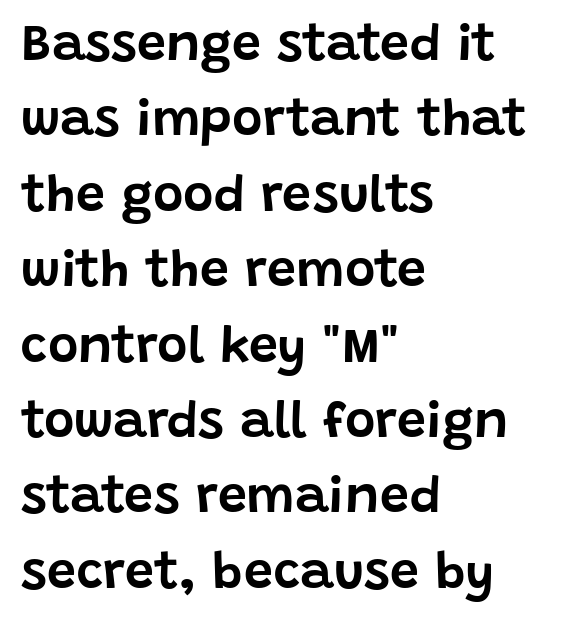
Q: Is the text italic (slanted)? A: No, it is upright.
Q: Is the typeface a serif or a sans-serif typeface? A: Sans-serif.
Q: Is the text underlined? A: No.
Q: How is the paragraph aligned? A: Left-aligned.
Q: Is the spacing between letters normal or unusually wide? A: Normal.
Q: Is the spacing between lines tight, normal or loose? A: Normal.
Q: Width (condensed, normal, or wide)? A: Normal.
Q: Stroke contrast? A: Low.
Q: x-height? A: Large.
Q: Monospaced? A: No.
